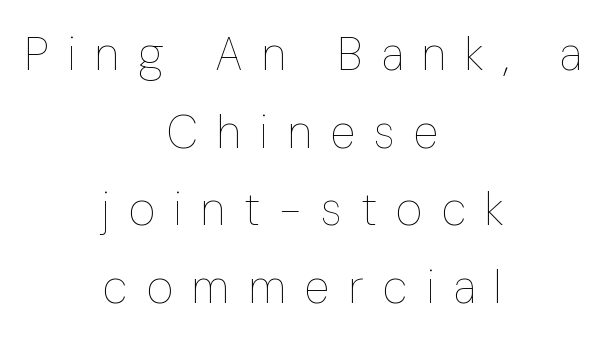
The text block is weighted toward neither margin, spreading evenly from the middle. Glyph-to-glyph distance is far greater than everyday printed text. If you drew a line through each stem, it would be perfectly vertical. Regular leading. No heavy texture on the line: the type isn't bold.
